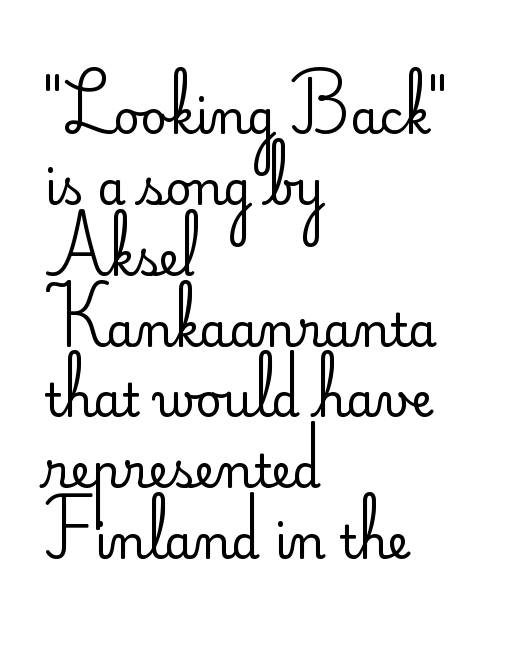
The image shows 46 px regular-weight sans-serif type, upright; set left-aligned, normal line spacing (1.54x), normal letter spacing, not underlined; low stroke contrast and a small x-height.
